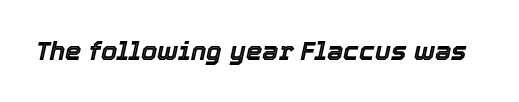
The image shows 26 px text type, italic (leaning right); set normal letter spacing, not underlined.
